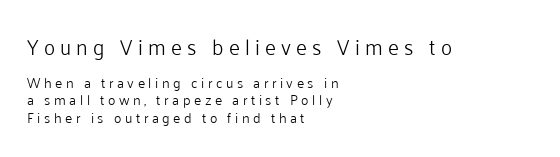
The image shows 21 px text type, upright; set left-aligned, line spacing 1.22x, unusually wide letter spacing (+0.25 em), not underlined; the first (top) block is 1.5x larger.
